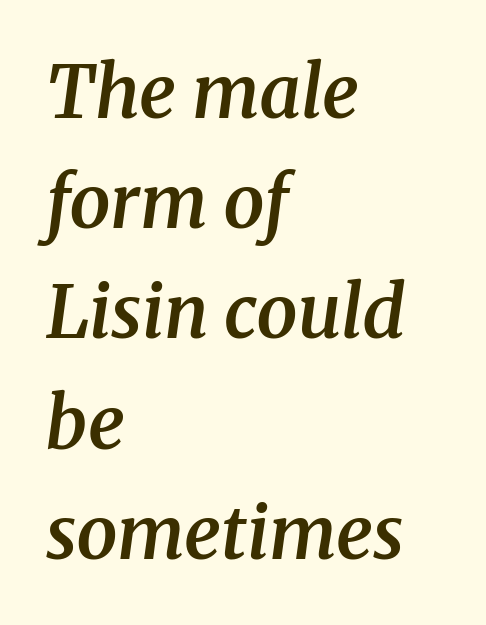
Q: Is the text bold? A: Semi-bold.
Q: Is the text italic (slanted)? A: Yes, it leans right by about 8 degrees.
Q: Is the typeface a serif or a sans-serif typeface? A: Serif.
Q: Is the text underlined? A: No.
Q: How is the paragraph aligned? A: Left-aligned.
Q: Is the spacing between letters normal or unusually wide? A: Normal.
Q: Is the spacing between lines tight, normal or loose? A: Normal.
Q: Width (condensed, normal, or wide)? A: Normal.
Q: Stroke contrast? A: Medium.
Q: x-height? A: Medium.
Q: Monospaced? A: No.
